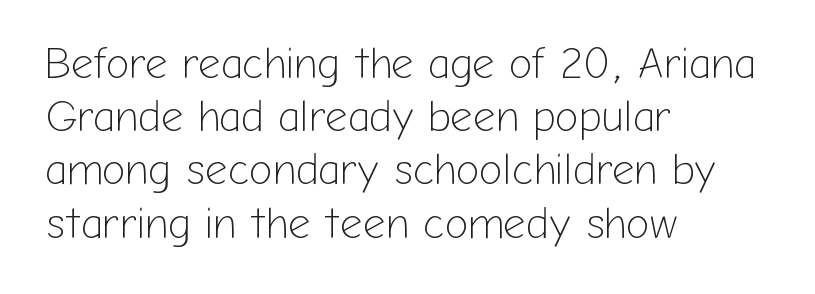
{"serif": "no", "italic": "no", "bold": "no", "weight": "light", "width": "normal", "stroke_contrast": "low", "x_height": "medium", "monospaced": "no", "underline": "no", "align": "left", "line_spacing_ratio": 1.21, "letter_spacing": "normal", "letter_spacing_em": 0.0, "glyph_px": 44}
